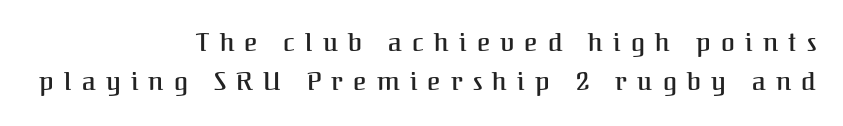
Q: Is the text italic (slanted)? A: No, it is upright.
Q: Is the text underlined? A: No.
Q: How is the paragraph aligned? A: Right-aligned.
Q: Is the spacing between letters normal or unusually wide? A: Unusually wide.
Q: Is the spacing between lines tight, normal or loose? A: Normal.
